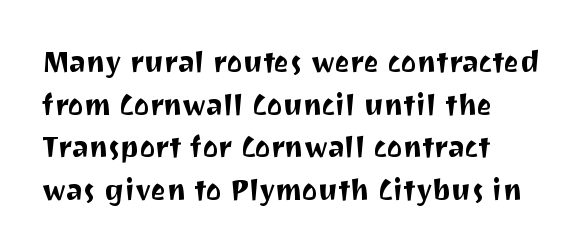
This is roman type, the default non-slanted kind. Has an underline been added? It has not. Leading: standard. Line beginnings align vertically; line endings do not. Note: no serifs on the glyphs. The letters sit at their default tracking, neither squeezed nor spread.
